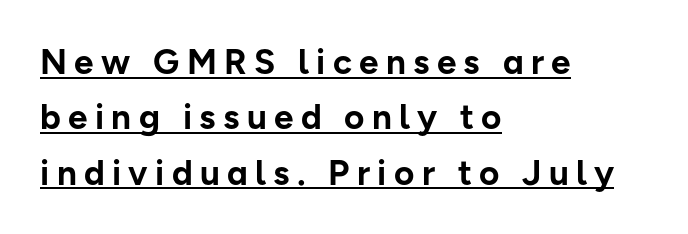
{"serif": "no", "italic": "no", "bold": "yes", "weight": "bold", "width": "normal", "stroke_contrast": "low", "x_height": "medium", "monospaced": "no", "underline": "yes", "align": "left", "line_spacing": "normal", "line_spacing_ratio": 1.58, "letter_spacing": "wide", "letter_spacing_em": 0.21, "glyph_px": 35}
